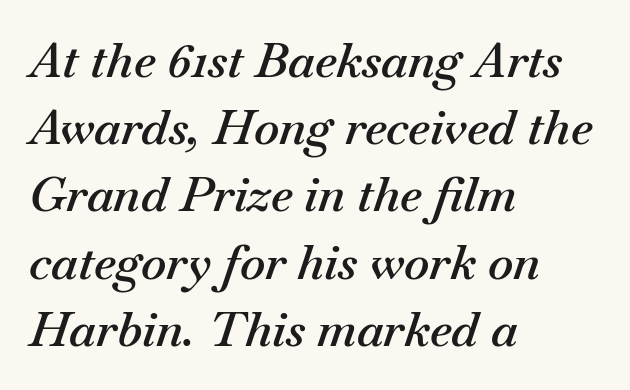
Glyph-to-glyph distance matches everyday printed text. The letters advance in unequal steps, a hallmark of proportional type. The rendering uses a semibold face; strokes are thickened but not to full bold. Whoever set this chose a conventional vertical rhythm.
